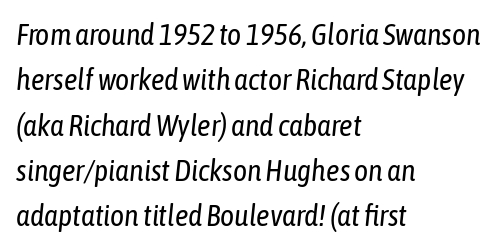
Q: Is the text bold? A: No.
Q: Is the text italic (slanted)? A: Yes, it leans right by about 6 degrees.
Q: Is the text underlined? A: No.
Q: How is the paragraph aligned? A: Left-aligned.
Q: Is the spacing between letters normal or unusually wide? A: Normal.
Q: Is the spacing between lines tight, normal or loose? A: Normal.
Q: Width (condensed, normal, or wide)? A: Condensed.
Q: Stroke contrast? A: Low.
Q: x-height? A: Medium.
Q: Monospaced? A: No.
